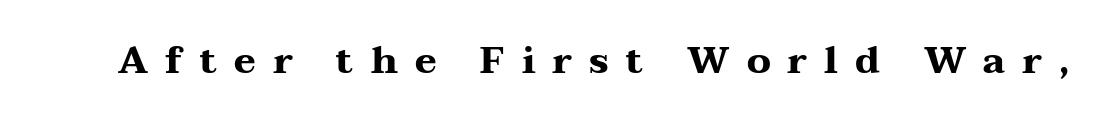
Q: Is the text bold? A: Yes.
Q: Is the text italic (slanted)? A: No, it is upright.
Q: Is the typeface a serif or a sans-serif typeface? A: Serif.
Q: Is the text underlined? A: No.
Q: Is the spacing between letters normal or unusually wide? A: Unusually wide.
Q: Width (condensed, normal, or wide)? A: Wide.
Q: Stroke contrast? A: Medium.
Q: x-height? A: Medium.
Q: Monospaced? A: No.
